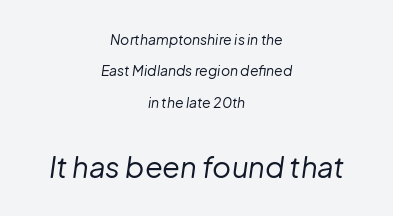
Spacing verdict: proportional, widths tailored to each character. Is there much room between lines? Yes — plenty of vertical air separates them. These lines keep a tight, regular rhythm from letter to letter. This reads as an unemphasized weight, regular at the heaviest. The later block is typeset at a bigger size than the earlier block.
